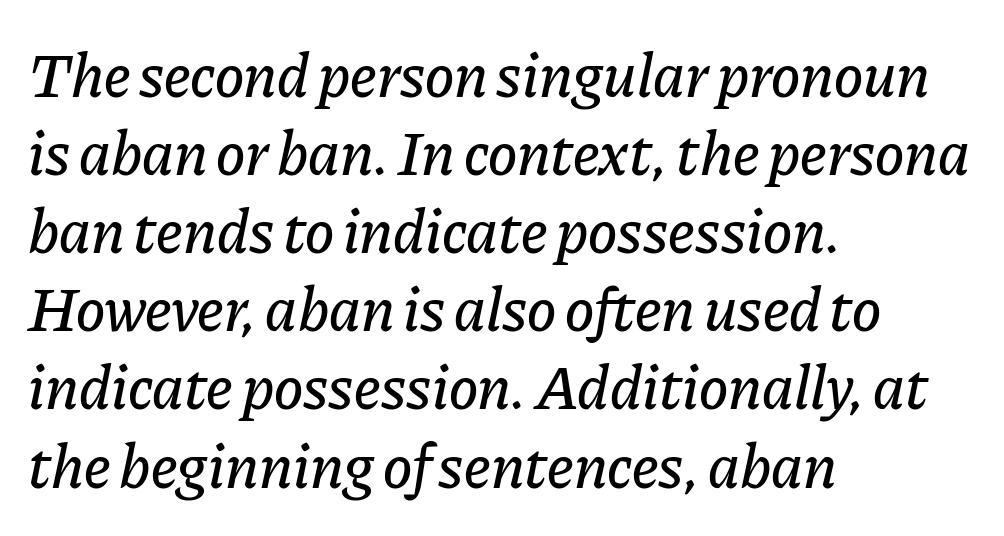
The image shows 62 px text type, italic (leaning right); set left-aligned, normal line spacing (1.26x), normal letter spacing, not underlined; low stroke contrast and a medium x-height.
